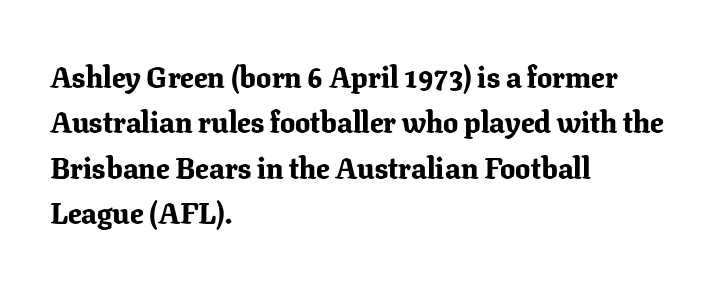
Q: Is the text bold? A: Yes.
Q: Is the text italic (slanted)? A: No, it is upright.
Q: Is the typeface a serif or a sans-serif typeface? A: Serif.
Q: Is the text underlined? A: No.
Q: How is the paragraph aligned? A: Left-aligned.
Q: Is the spacing between letters normal or unusually wide? A: Normal.
Q: Is the spacing between lines tight, normal or loose? A: Normal.
Q: Width (condensed, normal, or wide)? A: Normal.
Q: Stroke contrast? A: Low.
Q: x-height? A: Medium.
Q: Monospaced? A: No.
